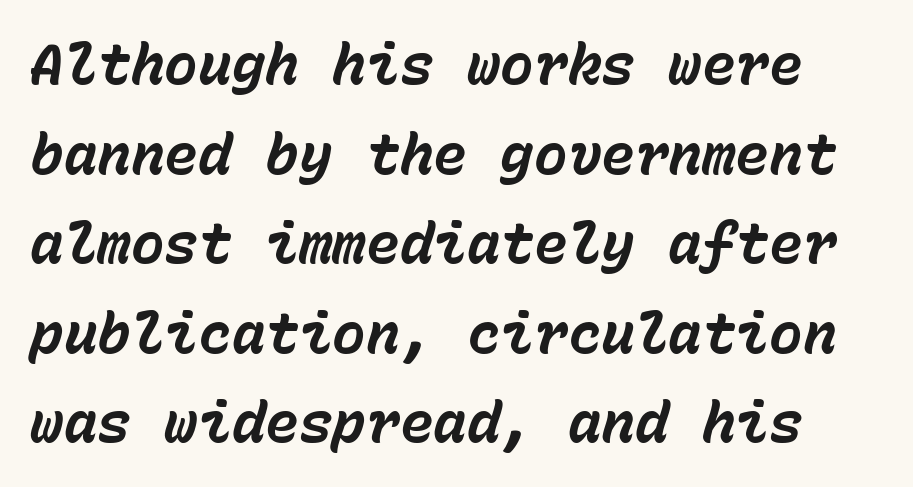
Looking at the ascenders, they clearly lean. The lines sit at an ordinary, default distance from one another. Tracking value appears to be zero — textbook default spacing. Check under the words: just untouched page. Each letter, wide or thin by design, is forced into the same width here. A dark, heavy texture on the line: the type is bold.
